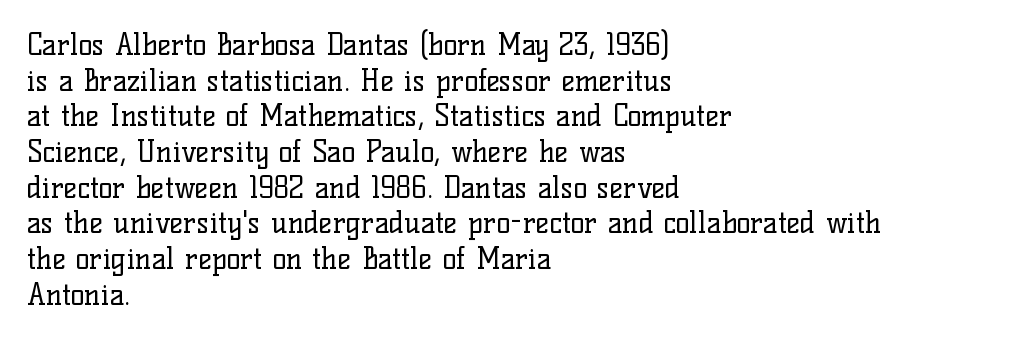
Q: Is the text bold? A: No.
Q: Is the text italic (slanted)? A: No, it is upright.
Q: Is the typeface a serif or a sans-serif typeface? A: Serif.
Q: Is the text underlined? A: No.
Q: How is the paragraph aligned? A: Left-aligned.
Q: Is the spacing between letters normal or unusually wide? A: Normal.
Q: Width (condensed, normal, or wide)? A: Normal.
Q: Stroke contrast? A: Low.
Q: x-height? A: Medium.
Q: Monospaced? A: No.
